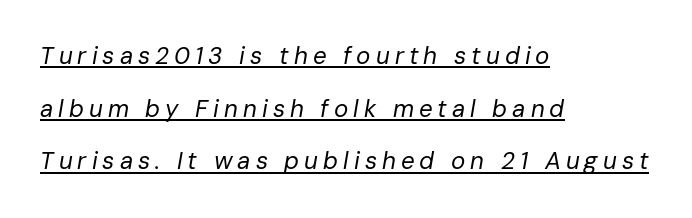
Q: Is the text bold? A: No.
Q: Is the text italic (slanted)? A: Yes, it leans right by about 10 degrees.
Q: Is the text underlined? A: Yes.
Q: How is the paragraph aligned? A: Left-aligned.
Q: Is the spacing between letters normal or unusually wide? A: Unusually wide.
Q: Is the spacing between lines tight, normal or loose? A: Loose.
